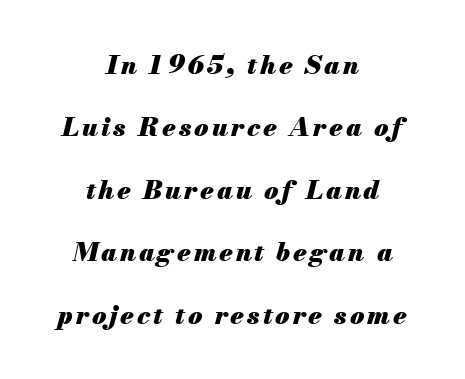
A clean baseline with only descenders dipping below it. Italic? Definitely — the glyphs are oblique. Line starts and ends both wander, symmetrically. Typographic density is high because the face is bold. Line spacing here is loose.
